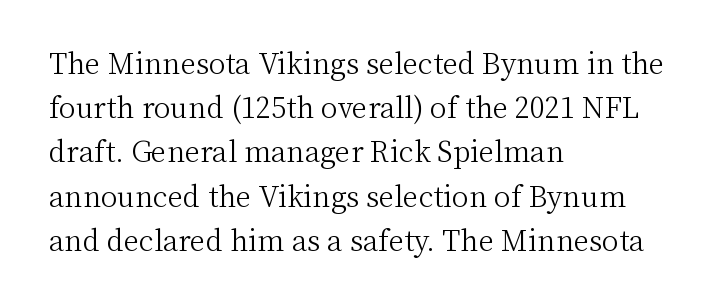
Q: Is the text bold? A: No.
Q: Is the text italic (slanted)? A: No, it is upright.
Q: Is the typeface a serif or a sans-serif typeface? A: Serif.
Q: Is the text underlined? A: No.
Q: How is the paragraph aligned? A: Left-aligned.
Q: Is the spacing between letters normal or unusually wide? A: Normal.
Q: Is the spacing between lines tight, normal or loose? A: Normal.
Q: Width (condensed, normal, or wide)? A: Normal.
Q: Stroke contrast? A: Medium.
Q: x-height? A: Medium.
Q: Monospaced? A: No.
